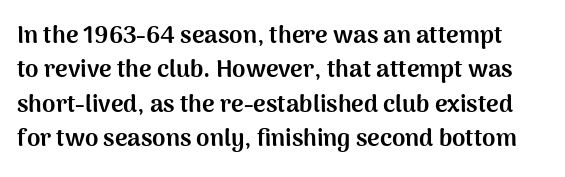
{"italic": "no", "bold": "yes", "underline": "no", "line_spacing": "normal", "line_spacing_ratio": 1.43, "letter_spacing": "normal", "letter_spacing_em": 0.0, "glyph_px": 24}
